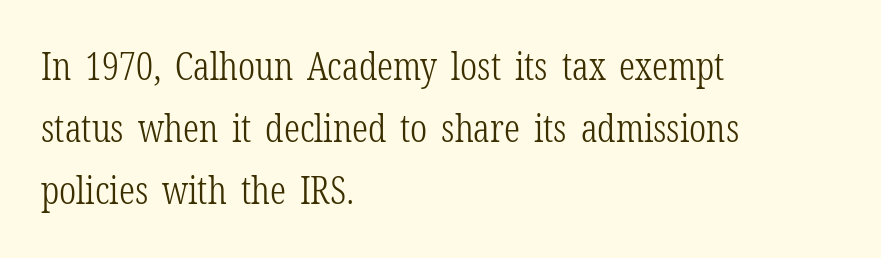
Q: Is the text bold? A: No.
Q: Is the text italic (slanted)? A: No, it is upright.
Q: Is the typeface a serif or a sans-serif typeface? A: Serif.
Q: Is the text underlined? A: No.
Q: How is the paragraph aligned? A: Left-aligned.
Q: Is the spacing between letters normal or unusually wide? A: Normal.
Q: Is the spacing between lines tight, normal or loose? A: Normal.
Q: Width (condensed, normal, or wide)? A: Condensed.
Q: Stroke contrast? A: Low.
Q: x-height? A: Medium.
Q: Monospaced? A: No.
